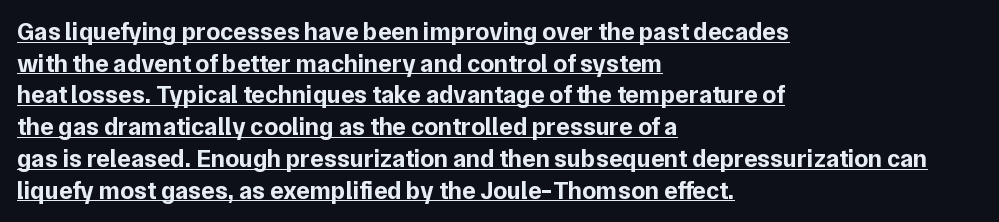
Q: Is the text bold? A: Yes.
Q: Is the text italic (slanted)? A: No, it is upright.
Q: Is the text underlined? A: Yes.
Q: How is the paragraph aligned? A: Left-aligned.
Q: Is the spacing between letters normal or unusually wide? A: Normal.
Q: Is the spacing between lines tight, normal or loose? A: Normal.
